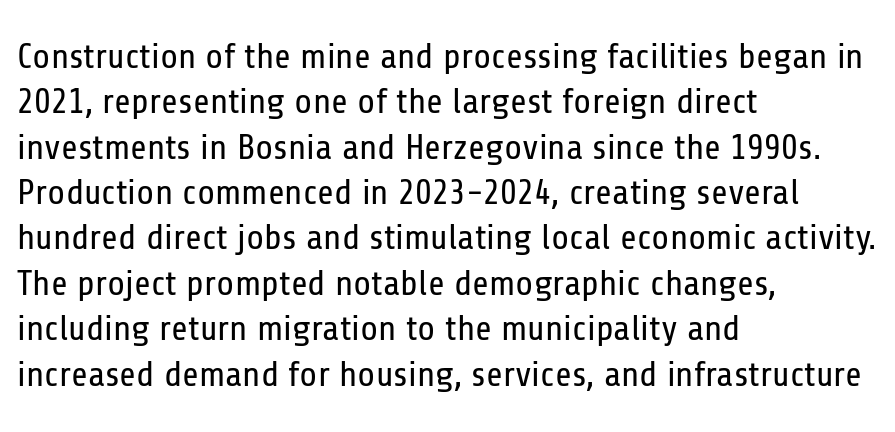
The image shows 36 px regular-weight, condensed sans-serif type, upright; set left-aligned, normal line spacing (1.26x), normal letter spacing, not underlined; low stroke contrast and a medium x-height.
